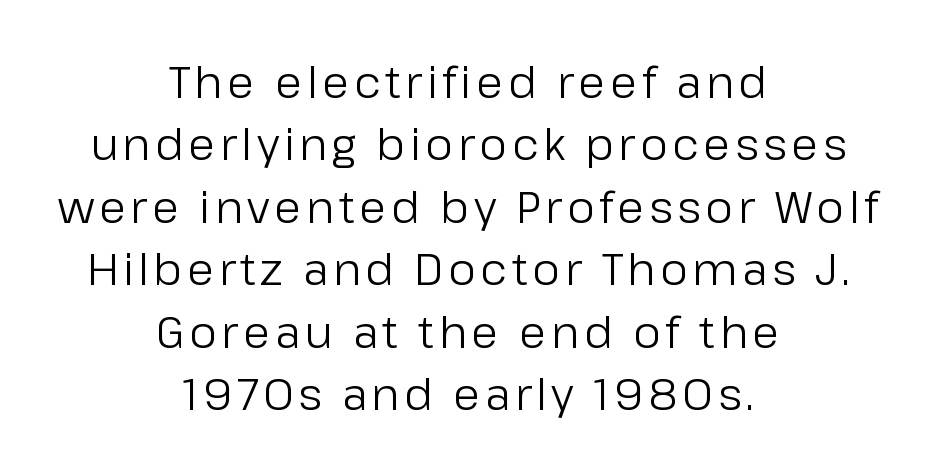
{"serif": "no", "italic": "no", "bold": "no", "weight": "regular", "width": "normal", "stroke_contrast": "low", "x_height": "medium", "monospaced": "no", "underline": "no", "align": "center", "line_spacing": "normal", "line_spacing_ratio": 1.42, "glyph_px": 44}
